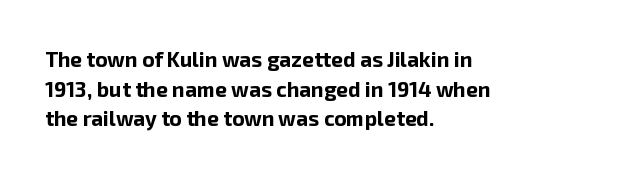
The vertical gap from one line to the next is medium. Beneath every word, the page is bare. Nothing unusual about the tracking: characters are spaced as the font intends. Its strokes are broad and dark, the hallmark of bold type. This sample uses an upright cut, with every glyph sitting square on the baseline. If you drew a ruler down the left edge, every line would touch it.
